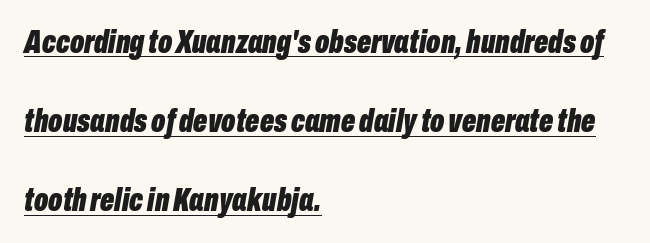
The image shows 33 px bold, condensed type, italic (leaning right); set left-aligned, loose line spacing (2.4x), normal letter spacing, underlined; low stroke contrast and a medium x-height.
